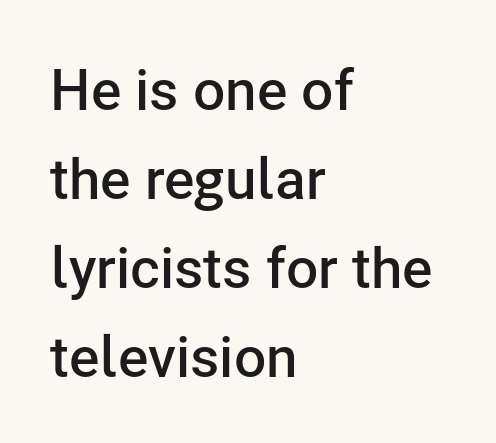
Q: Is the text bold? A: Semi-bold.
Q: Is the text italic (slanted)? A: No, it is upright.
Q: Is the typeface a serif or a sans-serif typeface? A: Sans-serif.
Q: Is the text underlined? A: No.
Q: How is the paragraph aligned? A: Left-aligned.
Q: Is the spacing between letters normal or unusually wide? A: Normal.
Q: Is the spacing between lines tight, normal or loose? A: Normal.
Q: Width (condensed, normal, or wide)? A: Normal.
Q: Stroke contrast? A: Low.
Q: x-height? A: Medium.
Q: Monospaced? A: No.
